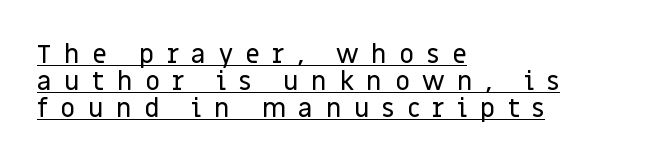
The block of text is dense from top to bottom, with scant space between rows. The lines in this sample share a left origin and differ only in where they stop. This rendering widens character spacing well past its baseline value. Every word sits above its own underline. It's the straight-up-and-down kind of type.
